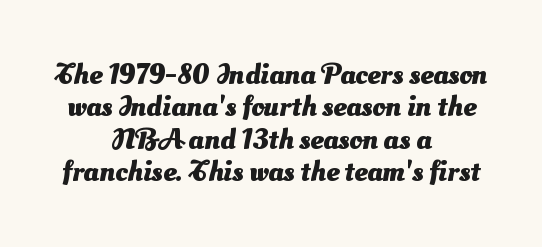
Heft: maximum for text — a bold. The gap between lines stays unmarked. The leading is snug, giving the passage a crowded texture. Observe the absence of serifs on each vertical stroke in this sample. The passage is arranged like a title page — every line centered.
